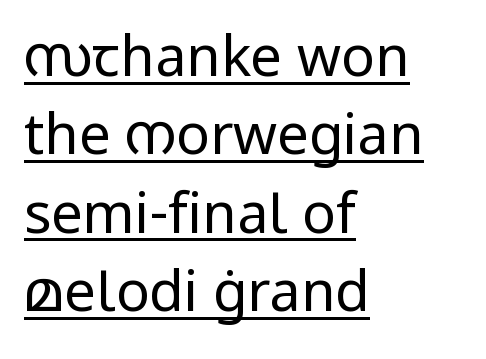
Q: Is the text bold? A: No.
Q: Is the text italic (slanted)? A: No, it is upright.
Q: Is the typeface a serif or a sans-serif typeface? A: Sans-serif.
Q: Is the text underlined? A: Yes.
Q: How is the paragraph aligned? A: Left-aligned.
Q: Is the spacing between letters normal or unusually wide? A: Normal.
Q: Is the spacing between lines tight, normal or loose? A: Normal.
Q: Width (condensed, normal, or wide)? A: Normal.
Q: Stroke contrast? A: Low.
Q: x-height? A: Medium.
Q: Monospaced? A: No.
